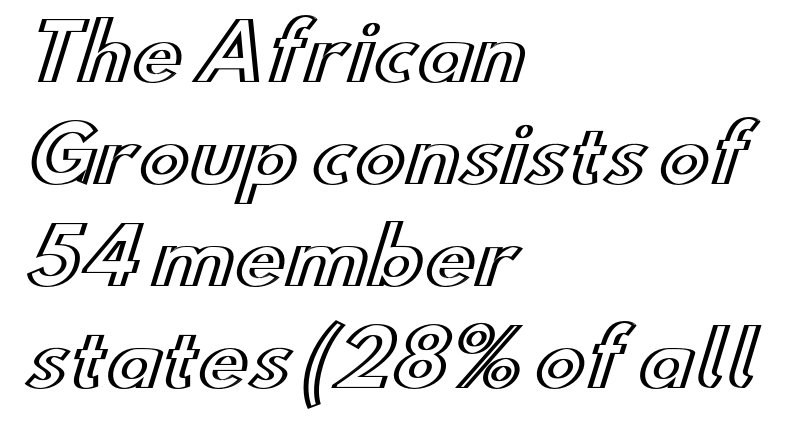
Spacing verdict: proportional, widths tailored to each character. The compositor pushed each line to the left boundary. Anything drawn beneath the words? Only blank space.
